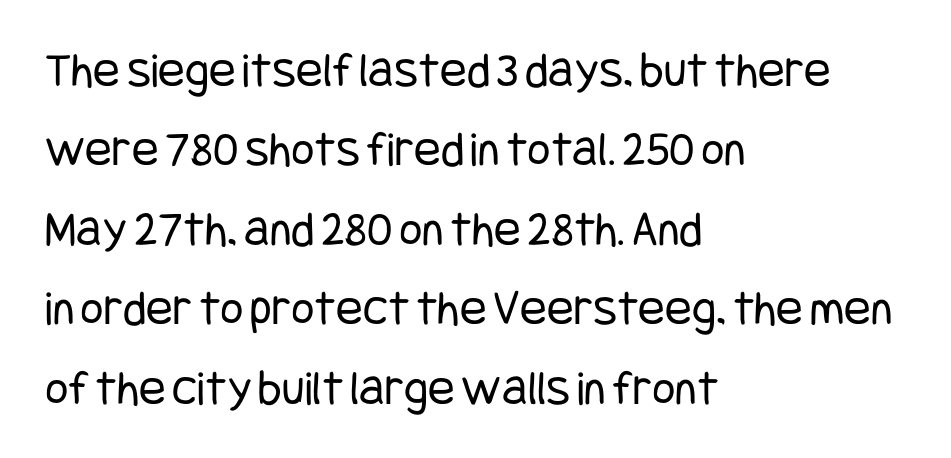
Q: Is the text bold? A: No.
Q: Is the text italic (slanted)? A: No, it is upright.
Q: Is the typeface a serif or a sans-serif typeface? A: Sans-serif.
Q: Is the text underlined? A: No.
Q: How is the paragraph aligned? A: Left-aligned.
Q: Is the spacing between letters normal or unusually wide? A: Normal.
Q: Is the spacing between lines tight, normal or loose? A: Normal.
Q: Width (condensed, normal, or wide)? A: Condensed.
Q: Stroke contrast? A: Low.
Q: x-height? A: Large.
